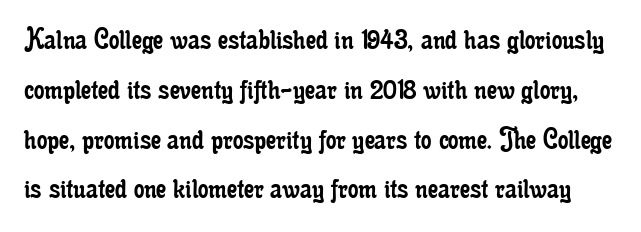
The image shows 33 px regular-weight, condensed serif type, upright; set normal line spacing (1.51x), normal letter spacing, not underlined; low stroke contrast and a small x-height.
